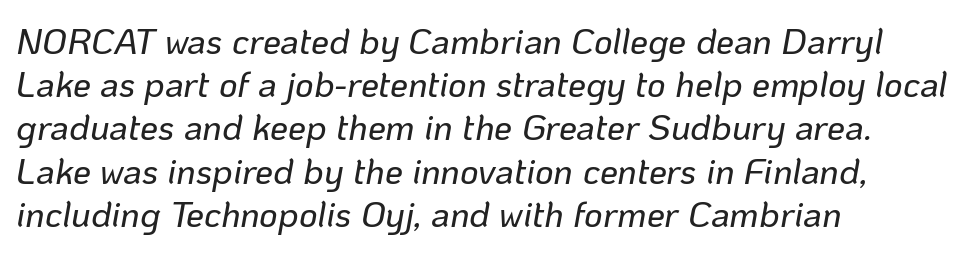
{"italic": "yes", "lean": "right", "slant_degrees": 10, "width": "normal", "stroke_contrast": "low", "x_height": "medium", "monospaced": "no", "underline": "no", "align": "left", "line_spacing_ratio": 1.2, "letter_spacing": "normal", "letter_spacing_em": 0.0, "glyph_px": 36}
